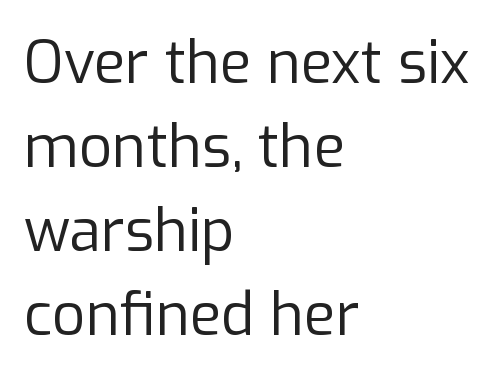
The image shows 58 px regular-weight sans-serif type, upright; set left-aligned, normal line spacing (1.45x), normal letter spacing, not underlined; low stroke contrast and a medium x-height.
